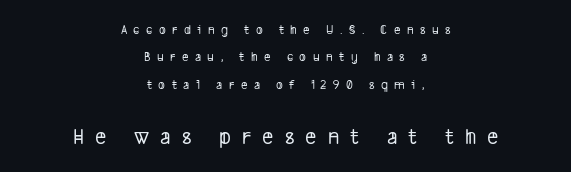
Q: Is the text underlined? A: No.
Q: How is the paragraph aligned? A: Centered.
Q: Is the spacing between letters normal or unusually wide? A: Unusually wide.
Q: Is the spacing between lines tight, normal or loose? A: Loose.
Q: Which block of text is set in a larger size, the first (top) or the second (bottom)? A: The second (bottom) one.
